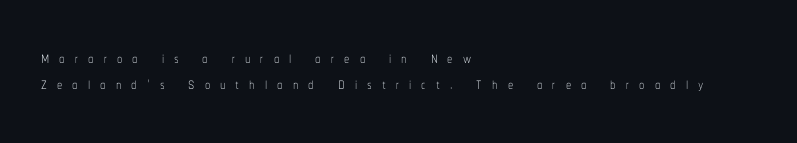
{"italic": "no", "bold": "no", "underline": "no", "align": "left", "line_spacing_ratio": 1.23, "letter_spacing": "wide", "letter_spacing_em": 0.48, "glyph_px": 21}
